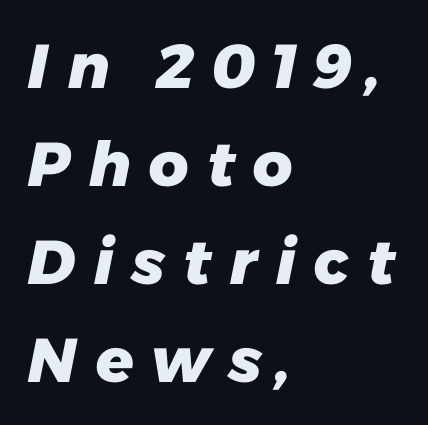
{"serif": "no", "bold": "yes", "weight": "heavy", "width": "normal", "stroke_contrast": "low", "x_height": "medium", "monospaced": "no", "underline": "no", "align": "left", "line_spacing": "normal", "line_spacing_ratio": 1.58, "letter_spacing": "wide", "letter_spacing_em": 0.25, "glyph_px": 62}
